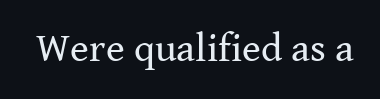
The image shows 40 px regular-weight serif type, upright; set normal letter spacing, not underlined; medium stroke contrast and a medium x-height.
